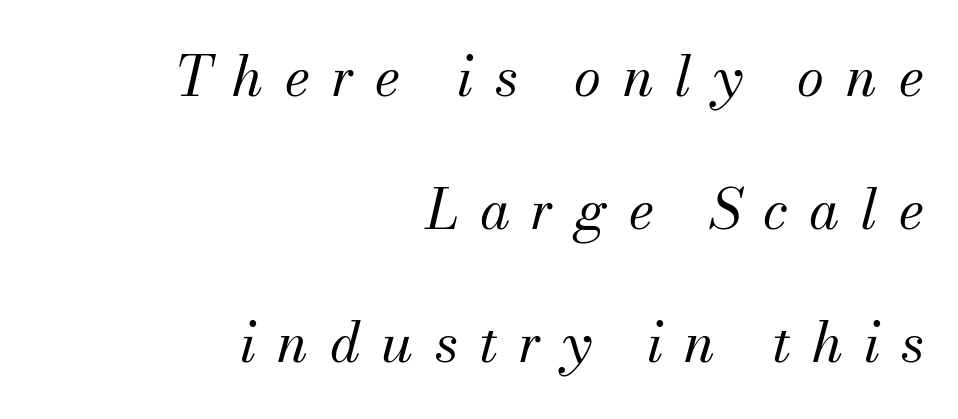
Q: Is the text bold? A: No.
Q: Is the text italic (slanted)? A: Yes, it leans right by about 13 degrees.
Q: Is the typeface a serif or a sans-serif typeface? A: Serif.
Q: Is the text underlined? A: No.
Q: How is the paragraph aligned? A: Right-aligned.
Q: Is the spacing between letters normal or unusually wide? A: Unusually wide.
Q: Is the spacing between lines tight, normal or loose? A: Loose.
Q: Width (condensed, normal, or wide)? A: Normal.
Q: Stroke contrast? A: Medium.
Q: x-height? A: Small.
Q: Monospaced? A: No.
